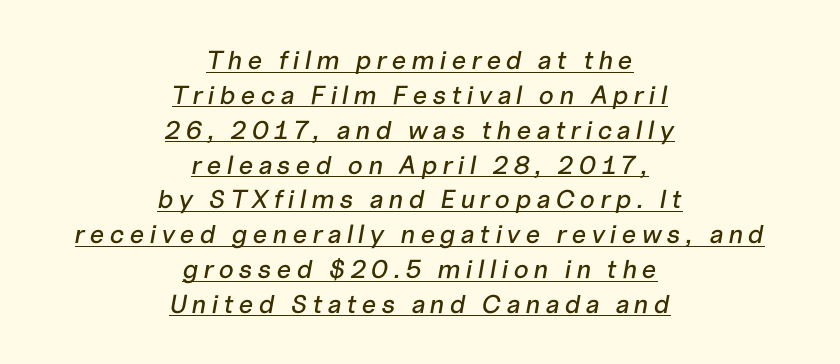
{"italic": "yes", "lean": "right", "slant_degrees": 10, "underline": "yes", "align": "center", "line_spacing": "normal", "line_spacing_ratio": 1.34, "glyph_px": 26}
